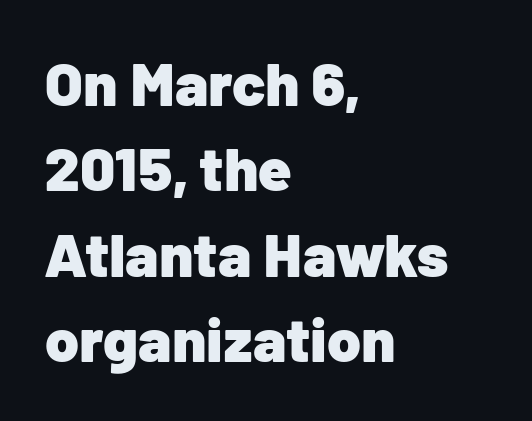
Q: Is the text bold? A: Yes.
Q: Is the text italic (slanted)? A: No, it is upright.
Q: Is the typeface a serif or a sans-serif typeface? A: Sans-serif.
Q: Is the text underlined? A: No.
Q: How is the paragraph aligned? A: Left-aligned.
Q: Is the spacing between letters normal or unusually wide? A: Normal.
Q: Is the spacing between lines tight, normal or loose? A: Normal.
Q: Width (condensed, normal, or wide)? A: Normal.
Q: Stroke contrast? A: Low.
Q: x-height? A: Medium.
Q: Monospaced? A: No.
